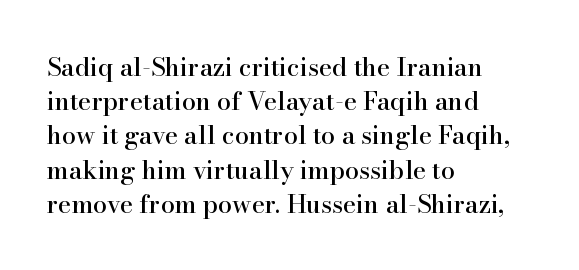
Q: Is the text italic (slanted)? A: No, it is upright.
Q: Is the text underlined? A: No.
Q: How is the paragraph aligned? A: Left-aligned.
Q: Is the spacing between letters normal or unusually wide? A: Normal.
Q: Is the spacing between lines tight, normal or loose? A: Normal.
